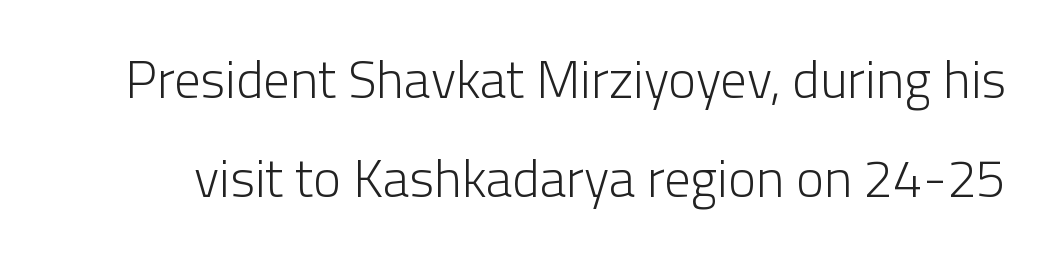
{"serif": "no", "italic": "no", "bold": "no", "weight": "light", "width": "normal", "stroke_contrast": "low", "x_height": "medium", "monospaced": "no", "underline": "no", "line_spacing_ratio": 1.86, "letter_spacing": "normal", "letter_spacing_em": 0.0, "glyph_px": 53}
